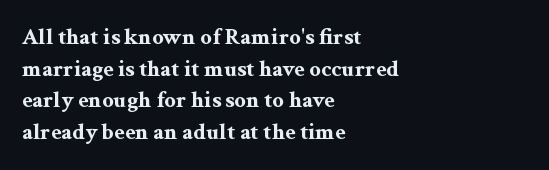
One glance says typical: line gaps are just what's usual. The letters stand upright; this is a roman face. These lines stack with their left ends in a neat column. Bold? Absolutely — the strokes are thick and heavy.
